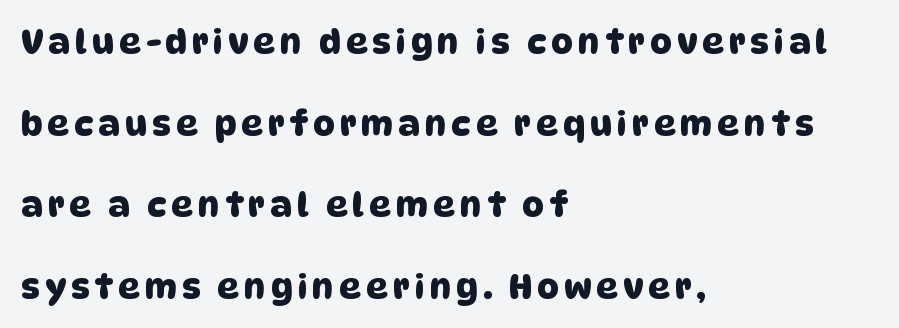
Q: Is the typeface a serif or a sans-serif typeface? A: Sans-serif.
Q: Is the text underlined? A: No.
Q: How is the paragraph aligned? A: Left-aligned.
Q: Is the spacing between lines tight, normal or loose? A: Loose.
Q: Width (condensed, normal, or wide)? A: Normal.
Q: Stroke contrast? A: Low.
Q: x-height? A: Large.
Q: Monospaced? A: No.
